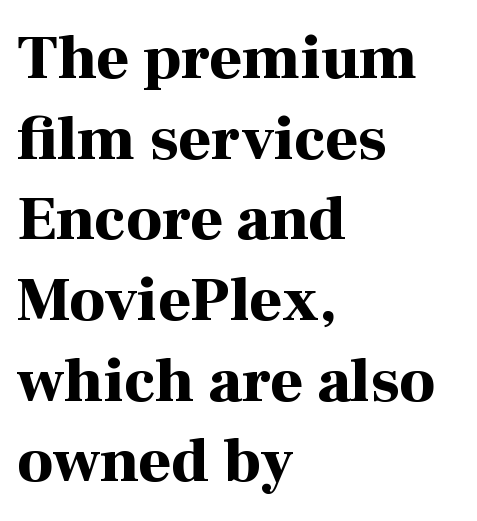
Q: Is the text bold? A: Yes.
Q: Is the text italic (slanted)? A: No, it is upright.
Q: Is the typeface a serif or a sans-serif typeface? A: Serif.
Q: Is the text underlined? A: No.
Q: How is the paragraph aligned? A: Left-aligned.
Q: Is the spacing between letters normal or unusually wide? A: Normal.
Q: Is the spacing between lines tight, normal or loose? A: Normal.
Q: Width (condensed, normal, or wide)? A: Normal.
Q: Stroke contrast? A: High.
Q: x-height? A: Medium.
Q: Monospaced? A: No.
